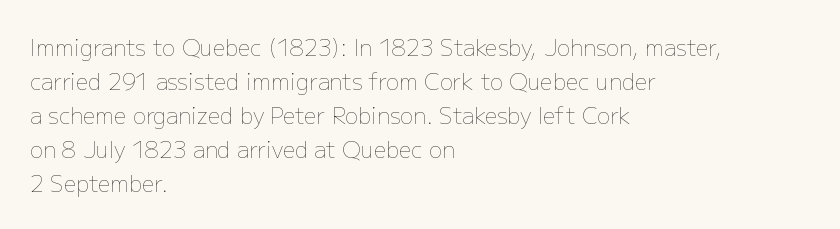
{"italic": "no", "bold": "no", "underline": "no", "align": "left", "line_spacing": "normal", "line_spacing_ratio": 1.54, "letter_spacing": "normal", "letter_spacing_em": 0.0, "glyph_px": 22}
